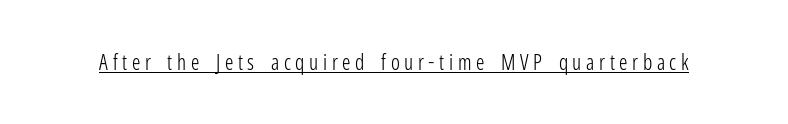
{"italic": "no", "bold": "no", "underline": "yes", "letter_spacing": "wide", "letter_spacing_em": 0.22, "glyph_px": 21}
